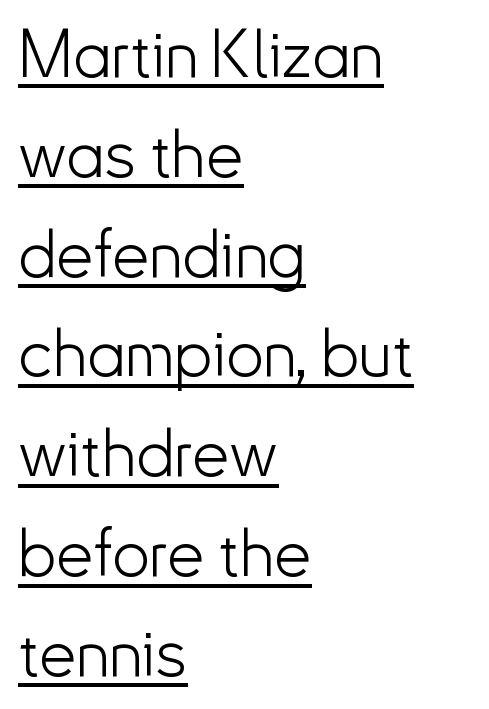
Q: Is the text bold? A: No.
Q: Is the text italic (slanted)? A: No, it is upright.
Q: Is the typeface a serif or a sans-serif typeface? A: Sans-serif.
Q: Is the text underlined? A: Yes.
Q: How is the paragraph aligned? A: Left-aligned.
Q: Is the spacing between letters normal or unusually wide? A: Normal.
Q: Is the spacing between lines tight, normal or loose? A: Normal.
Q: Width (condensed, normal, or wide)? A: Normal.
Q: Stroke contrast? A: Low.
Q: x-height? A: Small.
Q: Monospaced? A: No.
